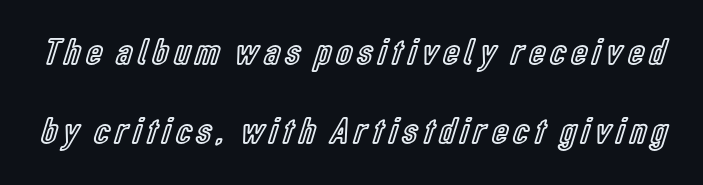
Q: Is the text italic (slanted)? A: Yes.
Q: Is the text underlined? A: No.
Q: Is the spacing between lines tight, normal or loose? A: Loose.
Q: Width (condensed, normal, or wide)? A: Condensed.
Q: x-height? A: Medium.
Q: Monospaced? A: No.
